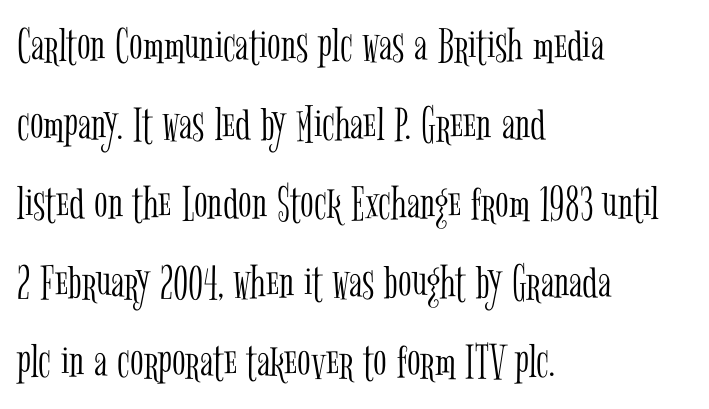
Unbolded letterforms with no extra heft. The letters advance in unequal steps, a hallmark of proportional type. A clean baseline with only descenders dipping below it. These lines keep a tight, regular rhythm from letter to letter.
